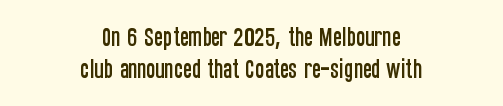
The image shows 21 px text type, upright; set centered, normal line spacing (1.52x), normal letter spacing, not underlined.
